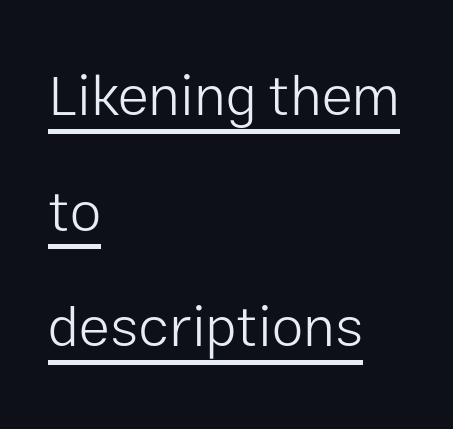
The tracking reads as untouched default to a designer's eye. Line starts are locked; line ends wander. A rule runs beneath these lines of type. Whoever set this chose breathing room over compactness in the vertical rhythm. Nothing sits at the stroke ends, so this counts as sans-serif.
